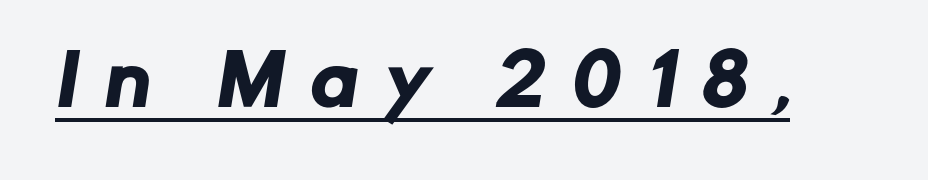
The image shows 69 px sans-serif type; set unusually wide letter spacing (+0.42 em), underlined; low stroke contrast and a medium x-height.
